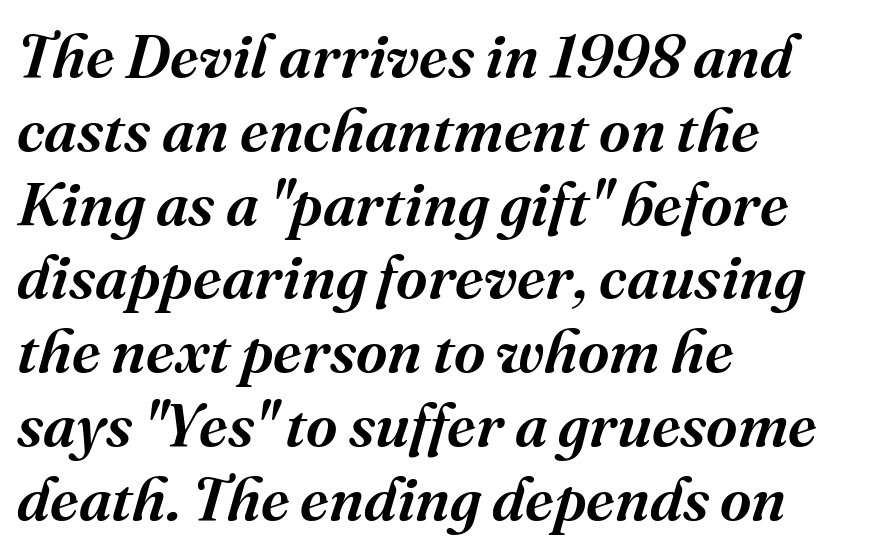
The image shows 61 px semibold serif type, italic (leaning right); set left-aligned, line spacing 1.21x, normal letter spacing, not underlined; medium stroke contrast and a medium x-height.
